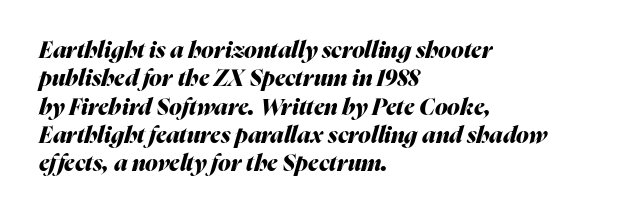
{"italic": "yes", "lean": "right", "slant_degrees": 16, "bold": "yes", "underline": "no", "align": "left", "line_spacing_ratio": 1.23, "letter_spacing": "normal", "letter_spacing_em": 0.0, "glyph_px": 23}
